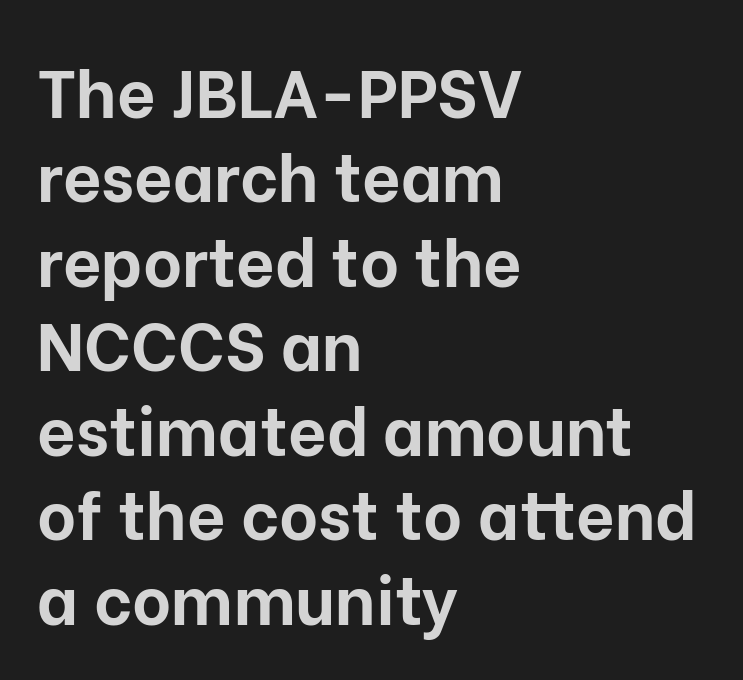
Rule under the text: the space is simply empty. The face used here is a sans, in the tradition of grotesques and geometrics. The paragraph shown leans on its left margin. This block has exactly the height ordinary leading produces.
